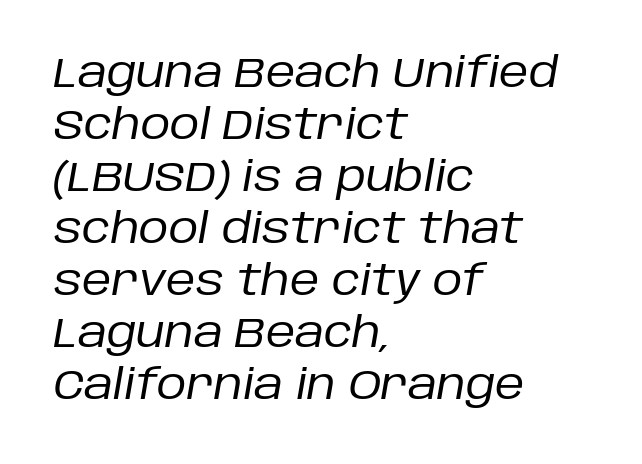
The image shows 41 px regular-weight type, italic (leaning right); set left-aligned, normal line spacing (1.27x), normal letter spacing, not underlined; low stroke contrast and a large x-height.
